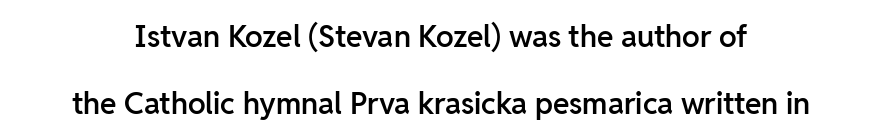
{"serif": "no", "italic": "no", "bold": "semi", "weight": "semibold", "width": "normal", "stroke_contrast": "low", "x_height": "medium", "monospaced": "no", "underline": "no", "line_spacing": "loose", "line_spacing_ratio": 2.22, "letter_spacing": "normal", "letter_spacing_em": 0.0, "glyph_px": 30}
